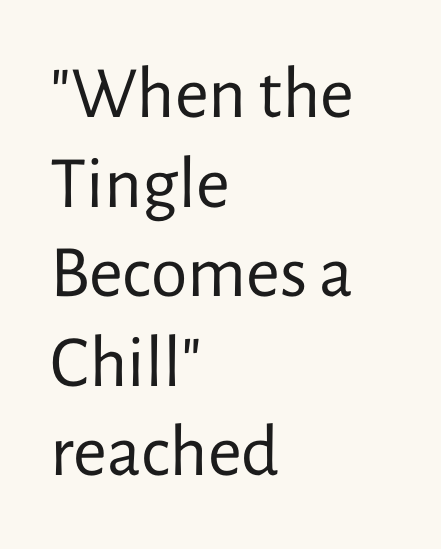
Q: Is the text bold? A: No.
Q: Is the text italic (slanted)? A: No, it is upright.
Q: Is the typeface a serif or a sans-serif typeface? A: Sans-serif.
Q: Is the text underlined? A: No.
Q: How is the paragraph aligned? A: Left-aligned.
Q: Is the spacing between letters normal or unusually wide? A: Normal.
Q: Width (condensed, normal, or wide)? A: Normal.
Q: Stroke contrast? A: Low.
Q: x-height? A: Medium.
Q: Monospaced? A: No.
